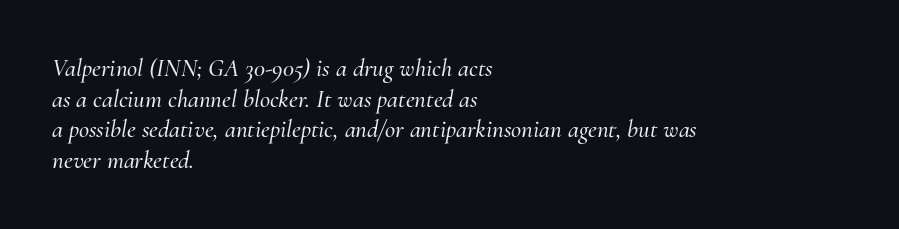
This is oblique type, the kind used for emphasis or titles. Here the glyphs are tracked normally, forming tight word shapes. The paragraph shown leans on its left margin. Underlining? Definitely not there.
